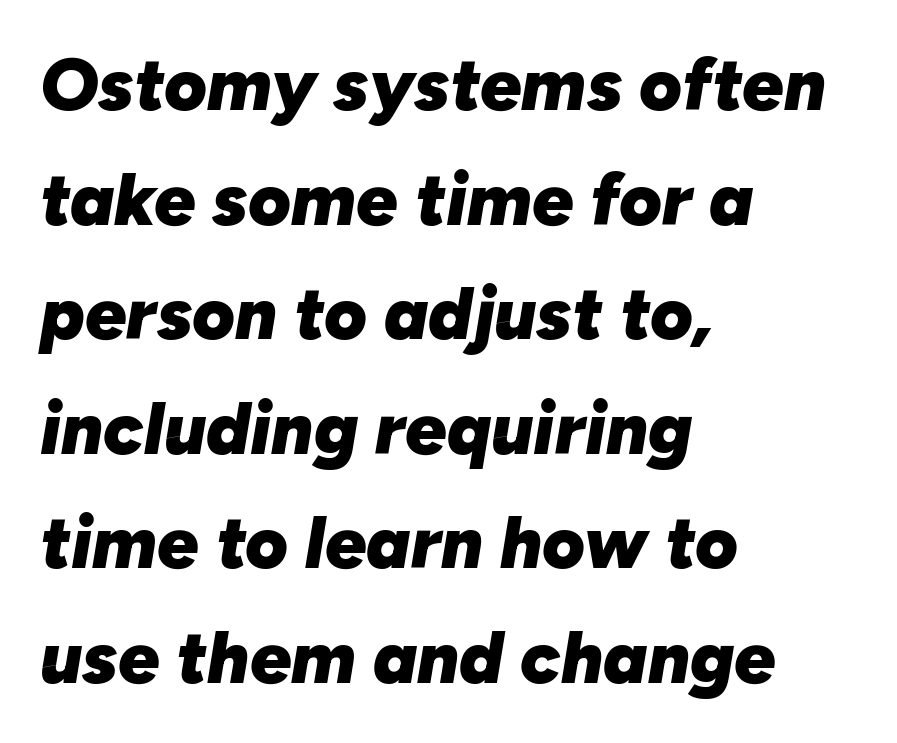
{"italic": "yes", "lean": "right", "slant_degrees": 10, "bold": "yes", "weight": "heavy", "width": "normal", "stroke_contrast": "low", "x_height": "medium", "monospaced": "no", "underline": "no", "align": "left", "line_spacing": "normal", "line_spacing_ratio": 1.57, "letter_spacing": "normal", "letter_spacing_em": 0.0, "glyph_px": 73}
